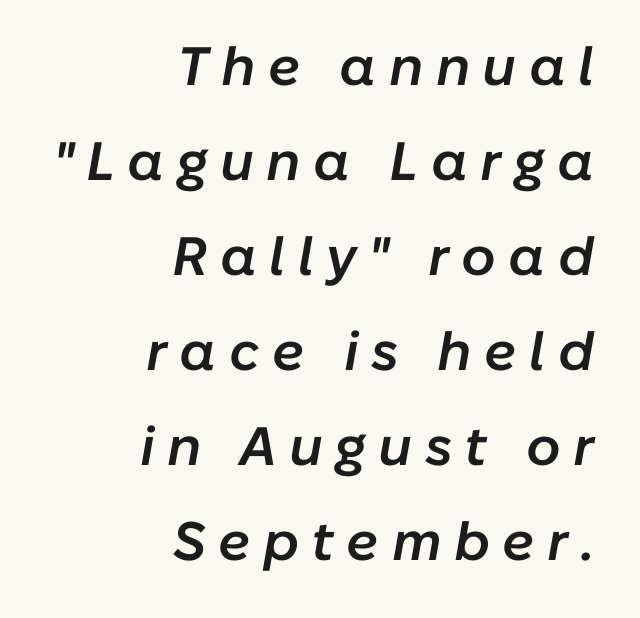
{"italic": "yes", "lean": "right", "slant_degrees": 10, "bold": "semi", "weight": "semibold", "width": "normal", "stroke_contrast": "low", "x_height": "medium", "monospaced": "no", "underline": "no", "align": "right", "line_spacing_ratio": 1.76, "letter_spacing": "wide", "letter_spacing_em": 0.23, "glyph_px": 54}
